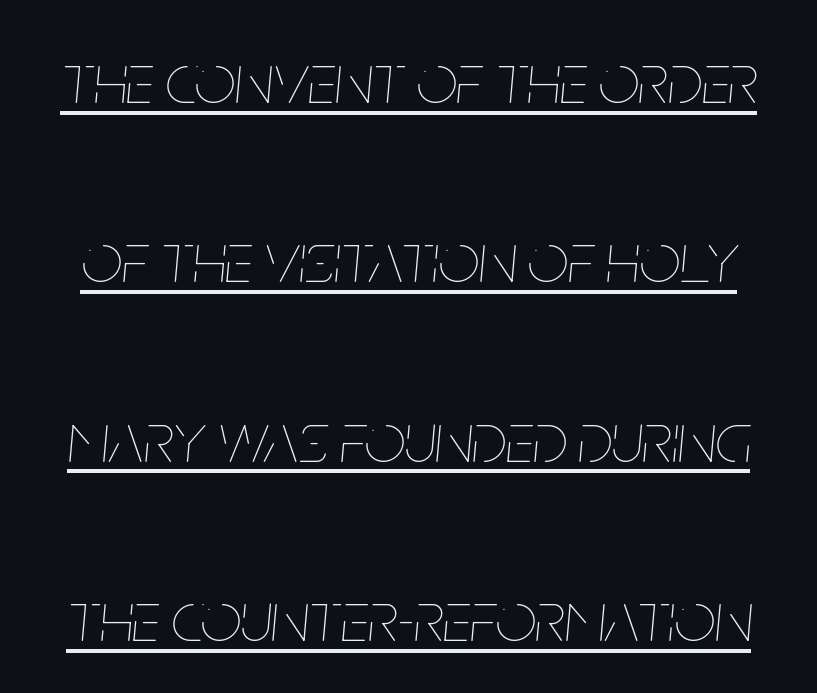
The image shows 72 px thin, condensed type, italic (leaning right); set loose line spacing (2.49x), normal letter spacing, underlined; low stroke contrast and a large x-height.
